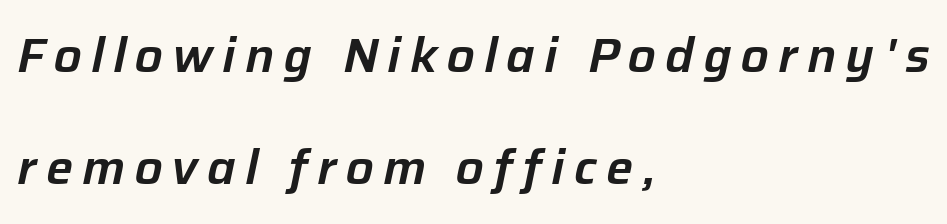
{"italic": "yes", "lean": "right", "slant_degrees": 12, "width": "normal", "stroke_contrast": "low", "x_height": "medium", "monospaced": "no", "underline": "no", "align": "left", "line_spacing": "loose", "line_spacing_ratio": 2.34, "glyph_px": 48}
